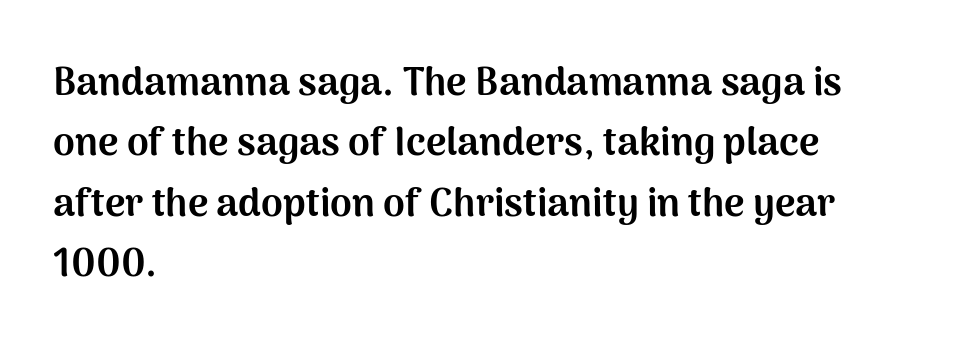
The image shows 39 px bold sans-serif type, upright; set left-aligned, normal line spacing (1.55x), normal letter spacing, not underlined; medium stroke contrast and a medium x-height.
